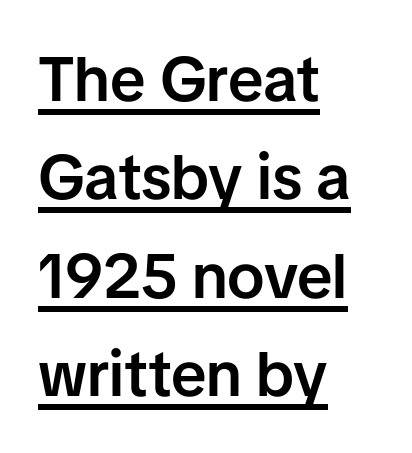
Character widths vary here, with narrow letters taking less room than wide ones. Typesetter's note: demi weight, one step under bold. Ordinary non-slanted type is in use. All the whitespace from short lines collects on the right. Looks like someone drew a line under every word here.
